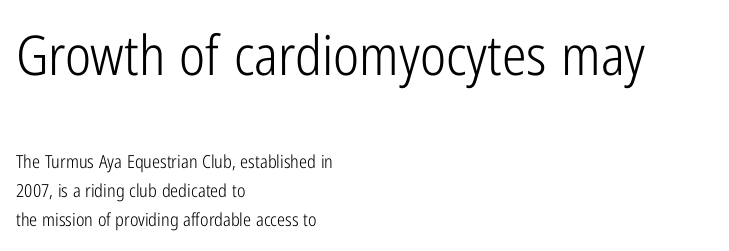
Q: Is the text bold? A: No.
Q: Is the text italic (slanted)? A: No, it is upright.
Q: Is the typeface a serif or a sans-serif typeface? A: Sans-serif.
Q: Is the text underlined? A: No.
Q: How is the paragraph aligned? A: Left-aligned.
Q: Is the spacing between letters normal or unusually wide? A: Normal.
Q: Is the spacing between lines tight, normal or loose? A: Normal.
Q: Which block of text is set in a larger size, the first (top) or the second (bottom)? A: The first (top) one.
Q: Width (condensed, normal, or wide)? A: Condensed.
Q: Stroke contrast? A: Low.
Q: x-height? A: Medium.
Q: Monospaced? A: No.
